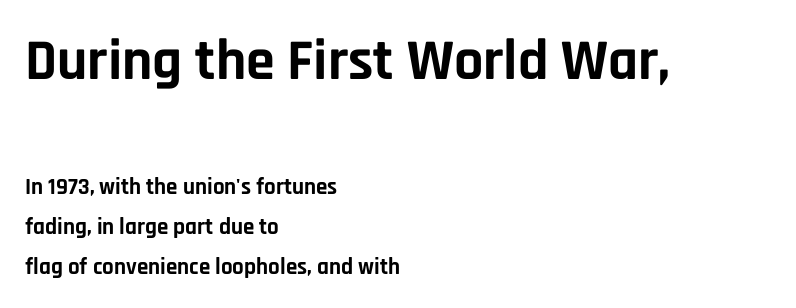
Q: Is the text bold? A: Yes.
Q: Is the text italic (slanted)? A: No, it is upright.
Q: Is the typeface a serif or a sans-serif typeface? A: Sans-serif.
Q: Is the text underlined? A: No.
Q: How is the paragraph aligned? A: Left-aligned.
Q: Is the spacing between letters normal or unusually wide? A: Normal.
Q: Which block of text is set in a larger size, the first (top) or the second (bottom)? A: The first (top) one.
Q: Width (condensed, normal, or wide)? A: Normal.
Q: Stroke contrast? A: Low.
Q: x-height? A: Large.
Q: Monospaced? A: No.
